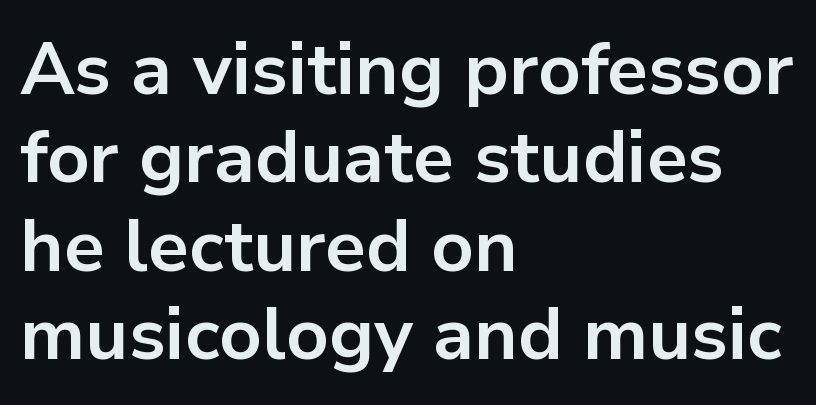
Q: Is the text bold? A: Yes.
Q: Is the text italic (slanted)? A: No, it is upright.
Q: Is the typeface a serif or a sans-serif typeface? A: Sans-serif.
Q: Is the text underlined? A: No.
Q: How is the paragraph aligned? A: Left-aligned.
Q: Is the spacing between letters normal or unusually wide? A: Normal.
Q: Width (condensed, normal, or wide)? A: Normal.
Q: Stroke contrast? A: Low.
Q: x-height? A: Medium.
Q: Monospaced? A: No.
